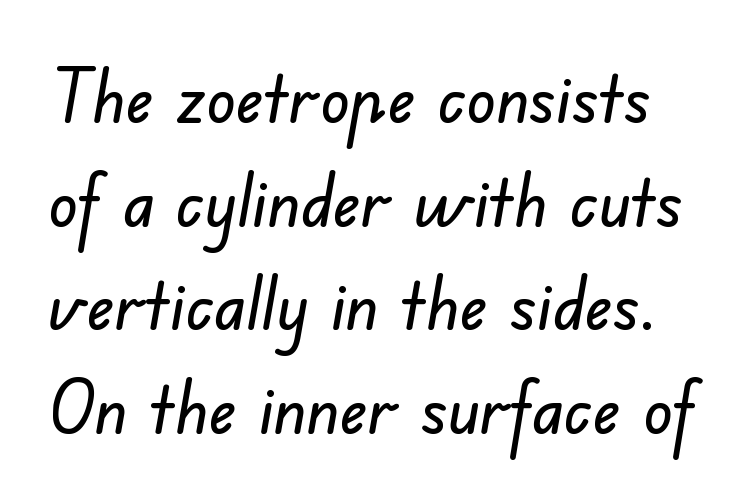
Q: Is the typeface a serif or a sans-serif typeface? A: Sans-serif.
Q: Is the text underlined? A: No.
Q: Is the spacing between letters normal or unusually wide? A: Normal.
Q: Is the spacing between lines tight, normal or loose? A: Normal.
Q: Width (condensed, normal, or wide)? A: Normal.
Q: Stroke contrast? A: Low.
Q: x-height? A: Small.
Q: Monospaced? A: No.
